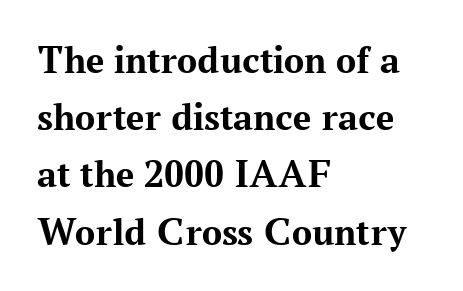
The passage shown is typeset with a serif family. Left-aligned paragraph, ragged on the right. Posture: straight, roman, zero tilt. Nobody touched the tracking dial on this one. Varying glyph widths throughout — classic text-font behaviour.
